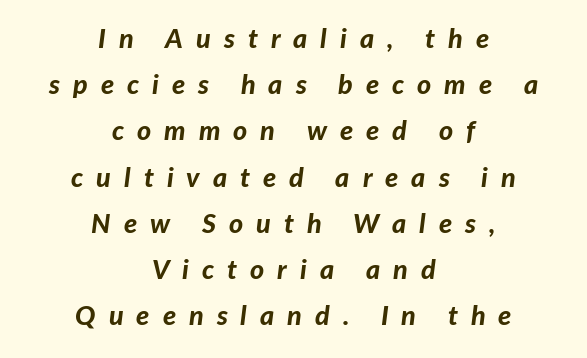
Q: Is the text bold? A: Yes.
Q: Is the text italic (slanted)? A: Yes, it leans right by about 7 degrees.
Q: Is the text underlined? A: No.
Q: How is the paragraph aligned? A: Centered.
Q: Is the spacing between letters normal or unusually wide? A: Unusually wide.
